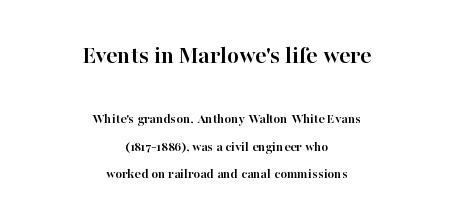
{"italic": "no", "bold": "yes", "underline": "no", "align": "center", "line_spacing": "loose", "line_spacing_ratio": 1.99, "letter_spacing": "normal", "letter_spacing_em": 0.0, "larger_block": "first", "size_ratio": 1.79, "glyph_px": 25}
